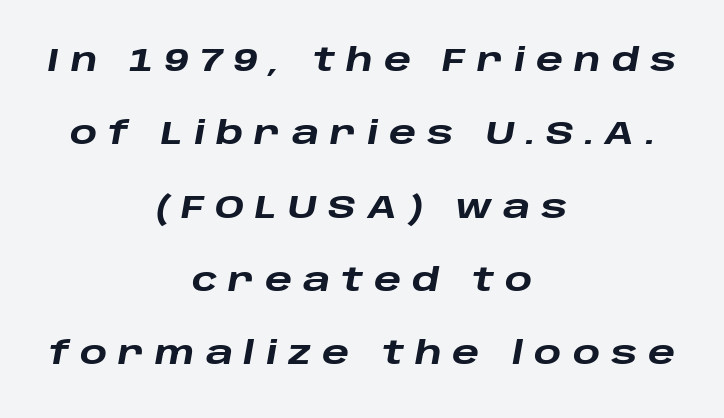
The image shows 32 px heavy, wide type, italic (leaning right); set centered, loose line spacing (2.29x), unusually wide letter spacing (+0.34 em), not underlined; low stroke contrast and a large x-height.
